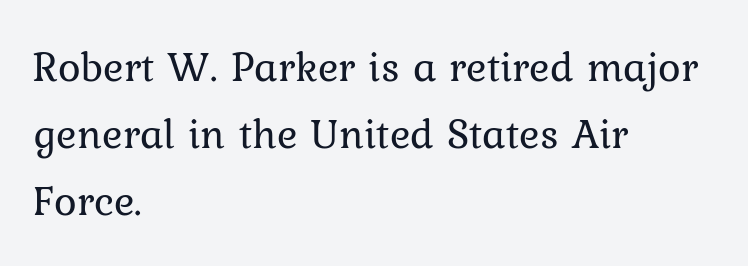
The image shows 43 px regular-weight type, upright; set left-aligned, normal line spacing (1.56x), normal letter spacing, not underlined; low stroke contrast and a medium x-height.
